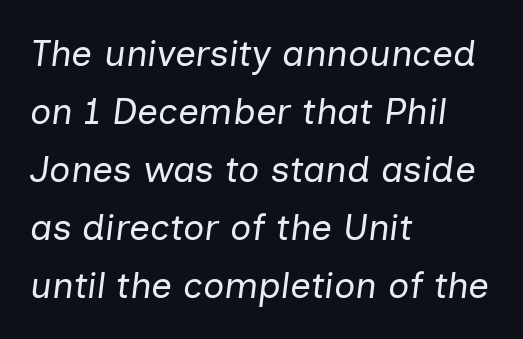
The image shows 37 px regular-weight type, italic (leaning right); set left-aligned, normal line spacing (1.57x), normal letter spacing, not underlined; low stroke contrast and a medium x-height.
